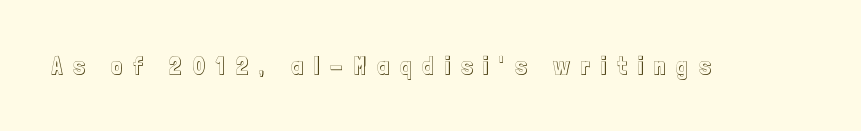
Loose tracking; the words dissolve into strings of separated letters. The typography opts for an upright posture over an oblique one. Nobody drew a line under any word here.
